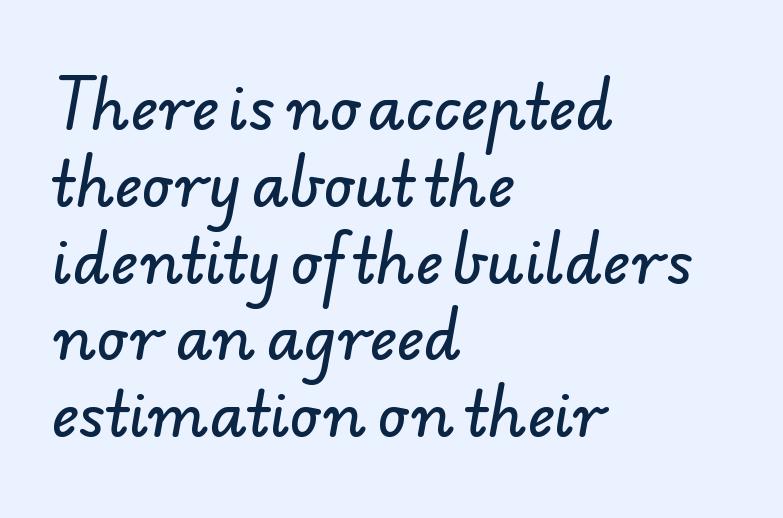
The image shows 60 px sans-serif type; set left-aligned, normal line spacing (1.28x), normal letter spacing, not underlined; low stroke contrast and a small x-height.
